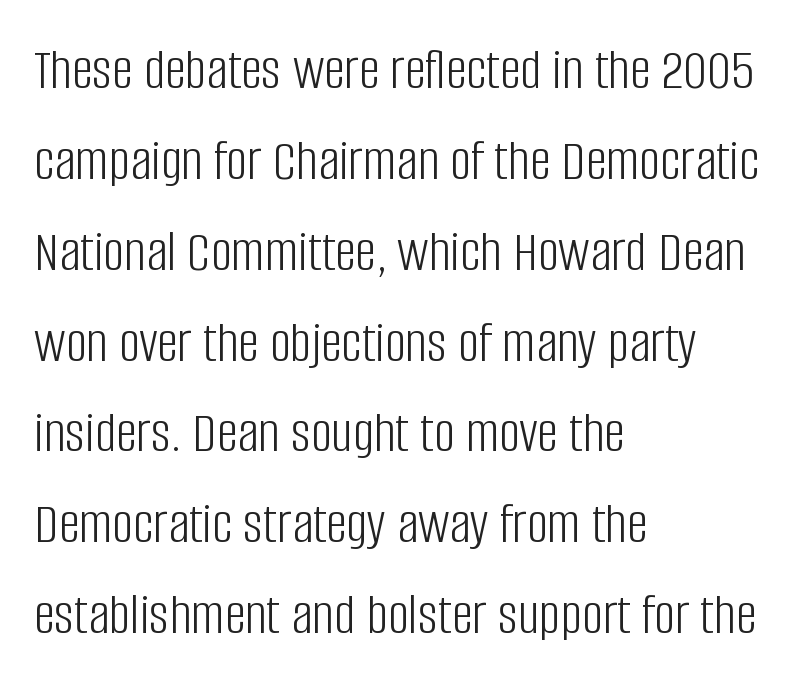
The image shows 59 px light, condensed sans-serif type, upright; set left-aligned, normal line spacing (1.54x), normal letter spacing, not underlined; low stroke contrast and a large x-height.
